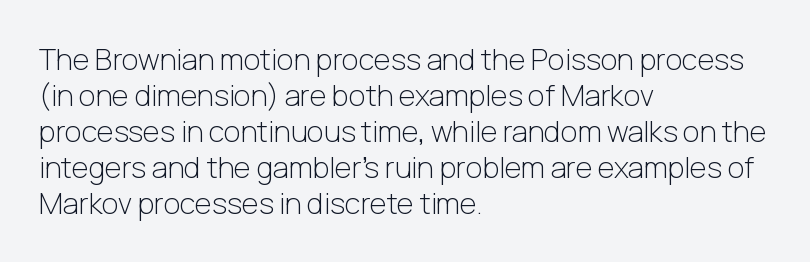
{"serif": "no", "italic": "no", "bold": "no", "weight": "light", "width": "normal", "stroke_contrast": "low", "x_height": "medium", "monospaced": "no", "underline": "no", "align": "left", "line_spacing_ratio": 1.24, "letter_spacing": "normal", "letter_spacing_em": 0.0, "glyph_px": 29}
